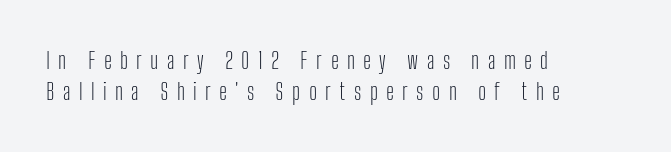
{"italic": "no", "bold": "no", "underline": "no", "align": "left", "line_spacing": "normal", "line_spacing_ratio": 1.36, "letter_spacing": "wide", "letter_spacing_em": 0.36, "glyph_px": 23}
